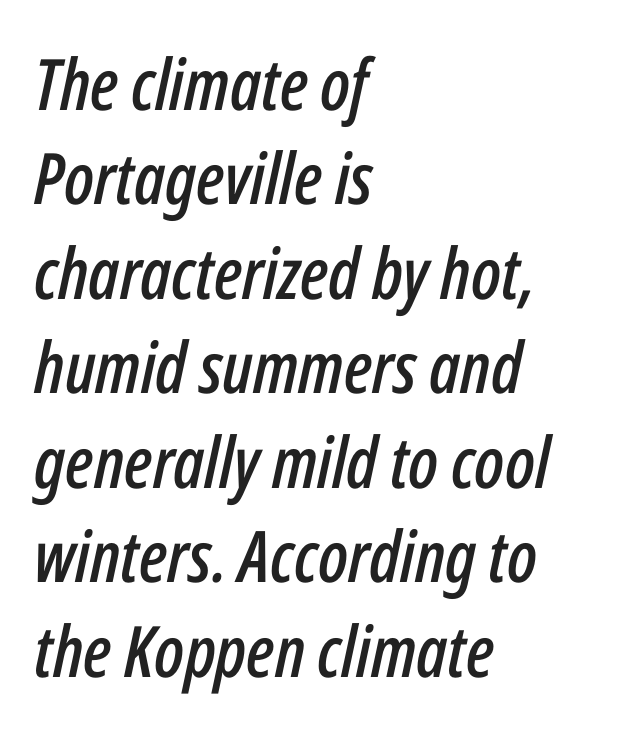
{"italic": "yes", "lean": "right", "slant_degrees": 12, "width": "condensed", "stroke_contrast": "low", "x_height": "medium", "monospaced": "no", "underline": "no", "align": "left", "line_spacing": "normal", "line_spacing_ratio": 1.33, "letter_spacing": "normal", "letter_spacing_em": 0.0, "glyph_px": 71}
